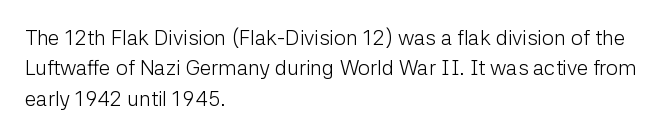
Q: Is the text bold? A: No.
Q: Is the text italic (slanted)? A: No, it is upright.
Q: Is the text underlined? A: No.
Q: How is the paragraph aligned? A: Left-aligned.
Q: Is the spacing between letters normal or unusually wide? A: Normal.
Q: Is the spacing between lines tight, normal or loose? A: Normal.
